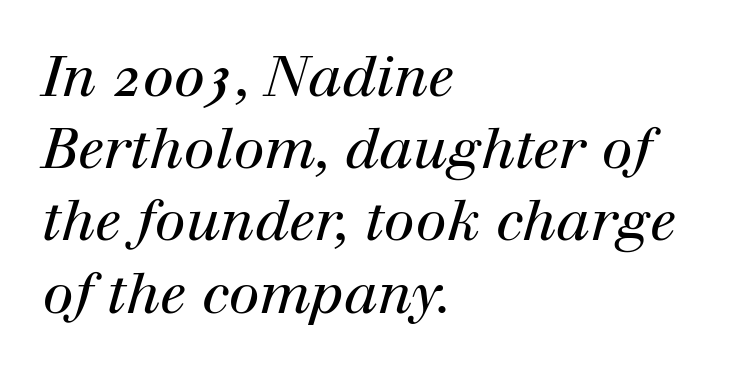
The image shows 56 px regular-weight serif type, italic (leaning right); set left-aligned, normal line spacing (1.29x), normal letter spacing, not underlined; high stroke contrast and a medium x-height.
